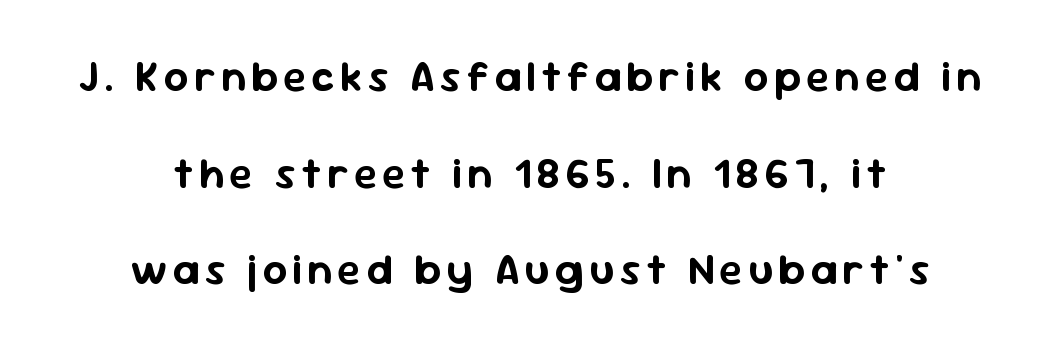
{"serif": "no", "italic": "no", "width": "normal", "stroke_contrast": "low", "x_height": "medium", "monospaced": "no", "underline": "no", "align": "center", "line_spacing": "loose", "line_spacing_ratio": 2.25, "glyph_px": 43}
